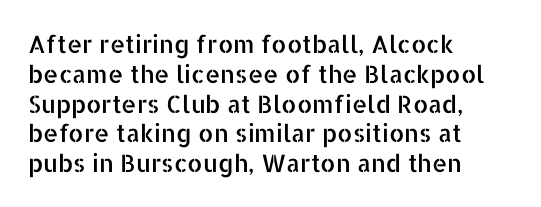
This sample uses an upright cut, with every glyph sitting square on the baseline. The space beneath each line is pristine and unruled. Short note: letters normally spaced. A classic flush-left, rag-right setting is used for this passage.
